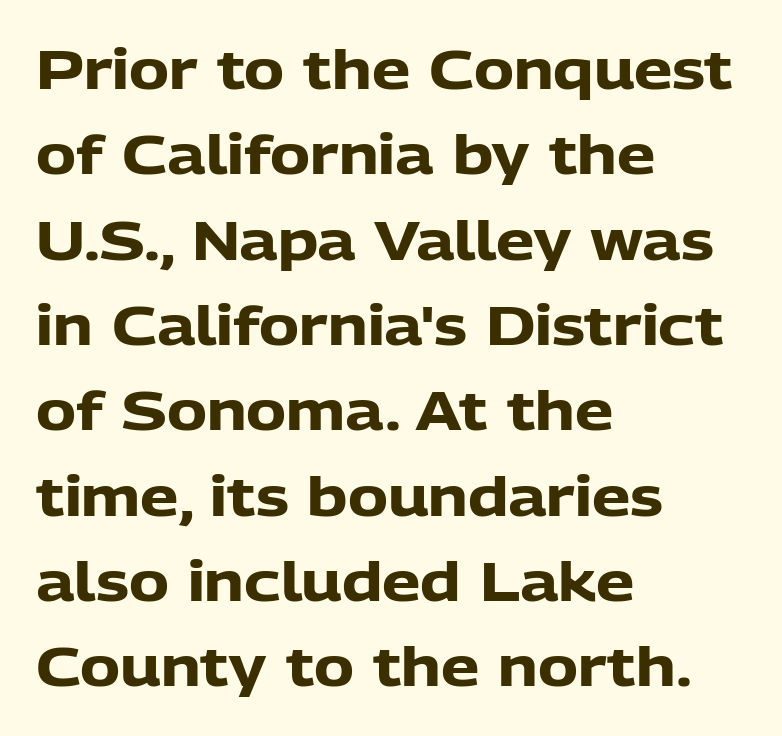
{"serif": "no", "italic": "no", "bold": "yes", "weight": "heavy", "width": "normal", "stroke_contrast": "low", "x_height": "medium", "monospaced": "no", "underline": "no", "align": "left", "line_spacing": "normal", "line_spacing_ratio": 1.58, "letter_spacing": "normal", "letter_spacing_em": 0.0, "glyph_px": 54}
